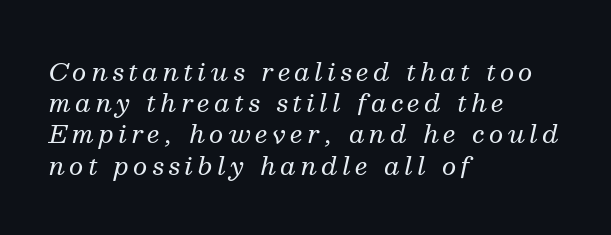
Q: Is the text bold? A: No.
Q: Is the text italic (slanted)? A: Yes, it leans right by about 13 degrees.
Q: Is the text underlined? A: No.
Q: How is the paragraph aligned? A: Left-aligned.
Q: Is the spacing between lines tight, normal or loose? A: Normal.
